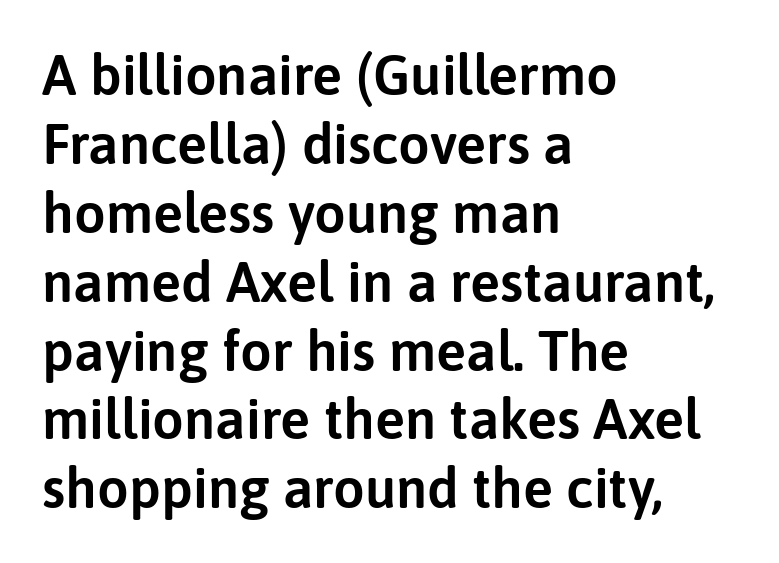
Q: Is the text italic (slanted)? A: No, it is upright.
Q: Is the typeface a serif or a sans-serif typeface? A: Sans-serif.
Q: Is the text underlined? A: No.
Q: How is the paragraph aligned? A: Left-aligned.
Q: Is the spacing between letters normal or unusually wide? A: Normal.
Q: Width (condensed, normal, or wide)? A: Normal.
Q: Stroke contrast? A: Low.
Q: x-height? A: Medium.
Q: Monospaced? A: No.
